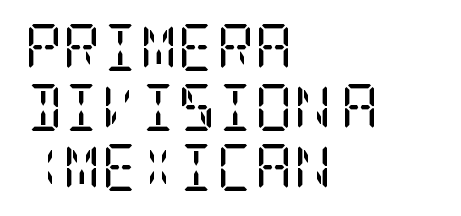
Letter spacing: default. Nobody drew a line under any word here. Casual observation: everything's shoved over to the left. The letterforms sit at book weight or below. Is this a sans? No — the strokes have serifs. What's the leading like? Ordinary, nothing unusual.
